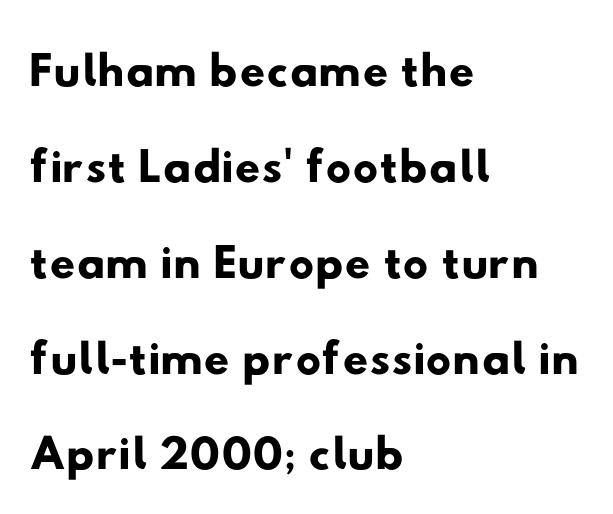
These lines are set flush left with a ragged right edge. The rendering shows plain stroke endings on the letterforms — a sans-serif design. Proportional: the letters do not fall into vertical columns. Notice how descenders clear the ascenders below comfortably — that's standard leading. Students, note that the glyphs here touch the page at normal intervals. Underline: absent.
